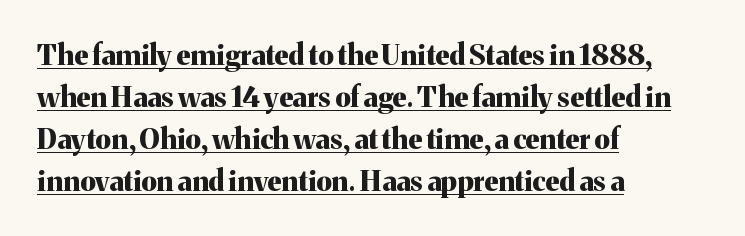
The image shows 28 px bold serif type, upright; set left-aligned, normal line spacing (1.5x), normal letter spacing, underlined; medium stroke contrast and a medium x-height.
